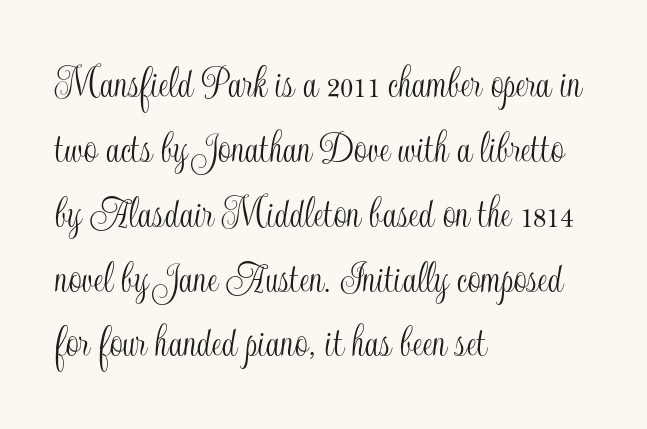
The image shows 46 px condensed type; set left-aligned, normal line spacing (1.41x), normal letter spacing, not underlined; a small x-height.
